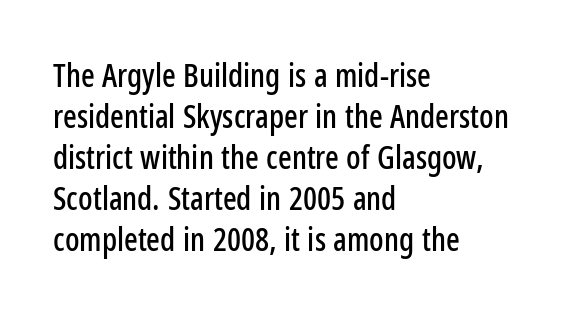
Are there feet on the stems? There aren't — it's a sans. Characters remain perfectly vertical along every line. The setting favours the left margin, as ordinary paragraphs usually do. The vertical gap from one line to the next is medium. Looks like regular typesetting: each glyph gets only the width it needs.
